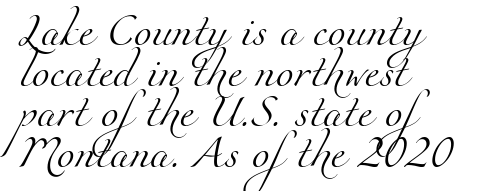
Q: Is the text bold? A: No.
Q: Is the typeface a serif or a sans-serif typeface? A: Serif.
Q: Is the text underlined? A: No.
Q: How is the paragraph aligned? A: Left-aligned.
Q: Is the spacing between letters normal or unusually wide? A: Normal.
Q: Is the spacing between lines tight, normal or loose? A: Normal.
Q: Width (condensed, normal, or wide)? A: Normal.
Q: Stroke contrast? A: Medium.
Q: x-height? A: Small.
Q: Monospaced? A: No.
